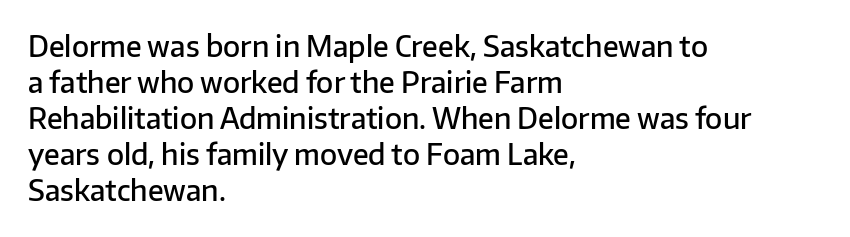
Q: Is the text bold? A: Semi-bold.
Q: Is the text italic (slanted)? A: No, it is upright.
Q: Is the typeface a serif or a sans-serif typeface? A: Sans-serif.
Q: Is the text underlined? A: No.
Q: How is the paragraph aligned? A: Left-aligned.
Q: Is the spacing between letters normal or unusually wide? A: Normal.
Q: Is the spacing between lines tight, normal or loose? A: Normal.
Q: Width (condensed, normal, or wide)? A: Normal.
Q: Stroke contrast? A: Low.
Q: x-height? A: Medium.
Q: Monospaced? A: No.
